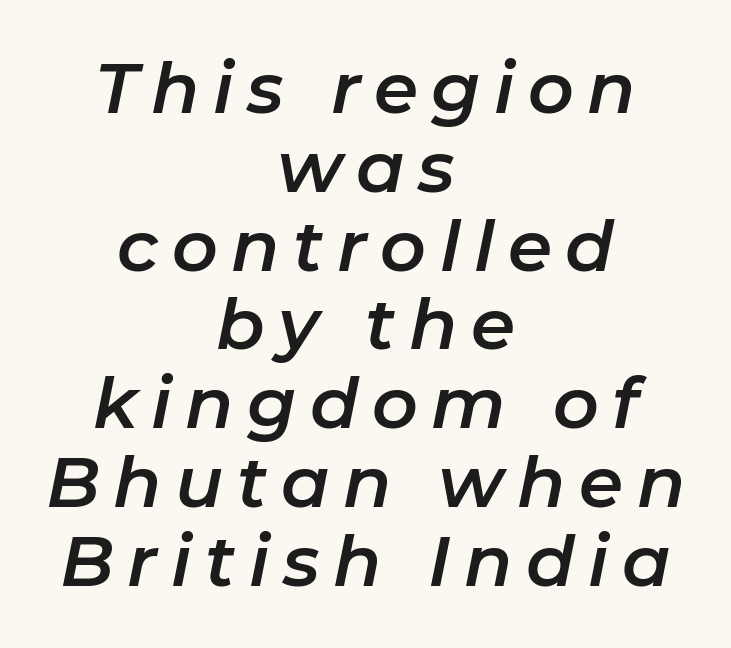
The passage shown is typed in a proportional face where columns would drift. Clear beneath every line of the passage. Slanted lettering throughout. Horizontally, the lines are justified to the midpoint only.
